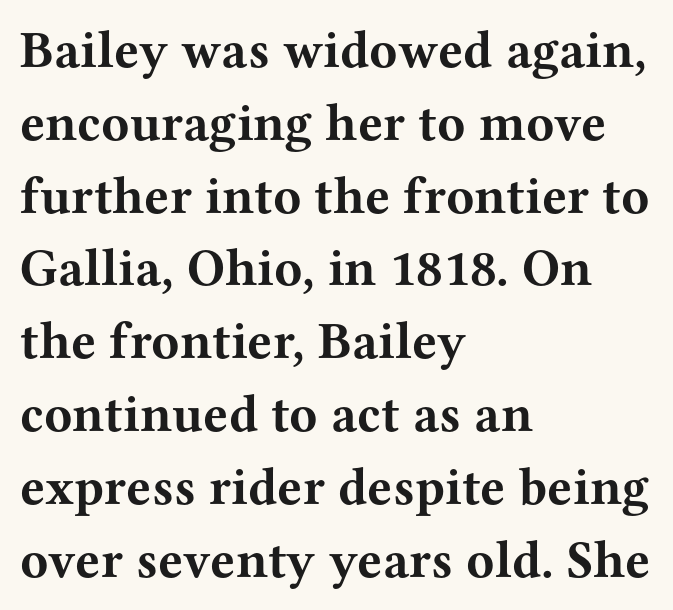
{"serif": "yes", "italic": "no", "bold": "yes", "weight": "bold", "width": "wide", "stroke_contrast": "medium", "x_height": "medium", "monospaced": "no", "underline": "no", "align": "left", "line_spacing": "normal", "line_spacing_ratio": 1.4, "letter_spacing": "normal", "letter_spacing_em": 0.0, "glyph_px": 52}
